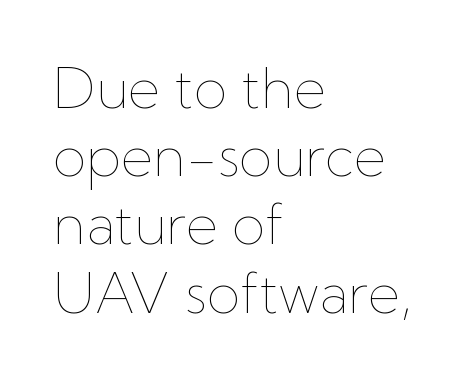
{"italic": "no", "bold": "no", "weight": "thin", "width": "normal", "stroke_contrast": "low", "x_height": "medium", "monospaced": "no", "underline": "no", "align": "left", "line_spacing_ratio": 1.24, "letter_spacing": "normal", "letter_spacing_em": 0.0, "glyph_px": 55}
